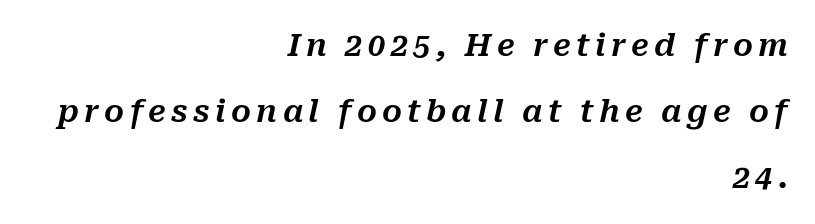
The gap between lines stays unmarked. Line ends are locked; line starts wander. Proportional: the letters do not fall into vertical columns. Horizontal bands of white between lines are thick stripes.
